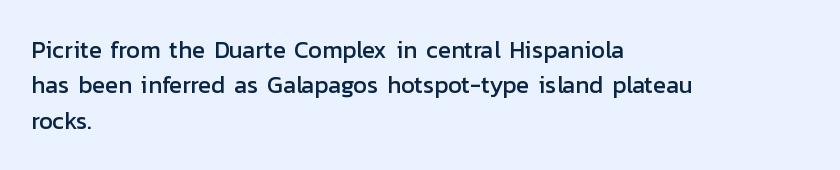
Q: Is the text italic (slanted)? A: No, it is upright.
Q: Is the text underlined? A: No.
Q: How is the paragraph aligned? A: Left-aligned.
Q: Is the spacing between letters normal or unusually wide? A: Normal.
Q: Is the spacing between lines tight, normal or loose? A: Normal.
